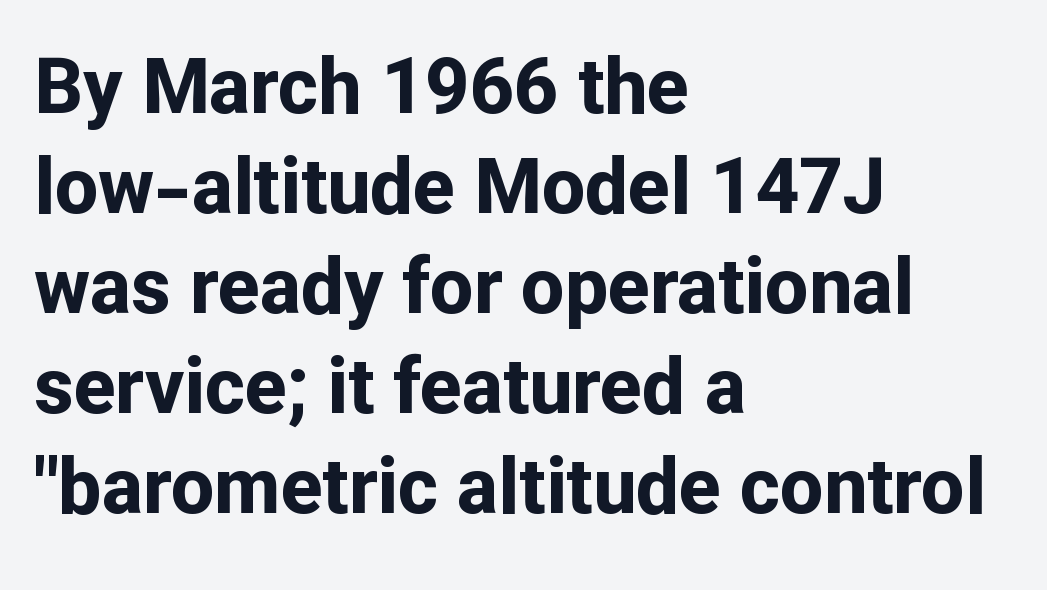
{"serif": "no", "italic": "no", "bold": "yes", "weight": "bold", "width": "normal", "stroke_contrast": "low", "x_height": "medium", "monospaced": "no", "underline": "no", "align": "left", "line_spacing": "normal", "line_spacing_ratio": 1.3, "letter_spacing": "normal", "letter_spacing_em": 0.0, "glyph_px": 77}
